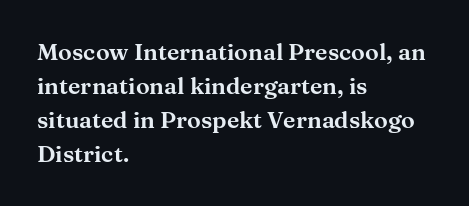
{"italic": "no", "underline": "no", "align": "left", "line_spacing": "normal", "line_spacing_ratio": 1.48, "letter_spacing": "normal", "letter_spacing_em": 0.0, "glyph_px": 23}
